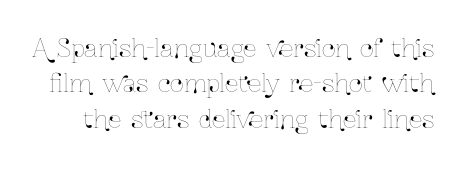
The image shows 24 px text type, upright; set normal line spacing (1.47x), normal letter spacing, not underlined.
